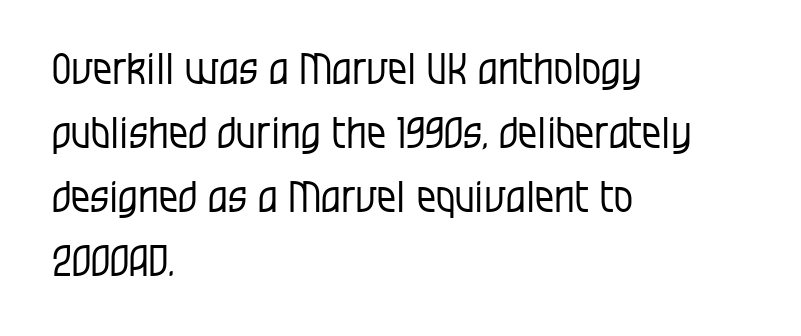
The image shows 43 px regular-weight, condensed sans-serif type, upright; set left-aligned, normal line spacing (1.49x), normal letter spacing, not underlined; low stroke contrast and a large x-height.
